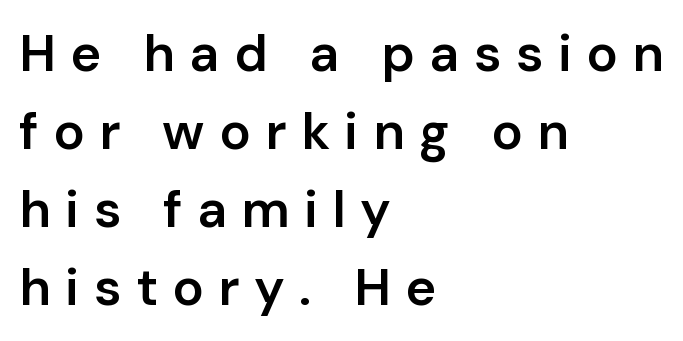
Q: Is the text bold? A: Semi-bold.
Q: Is the text italic (slanted)? A: No, it is upright.
Q: Is the typeface a serif or a sans-serif typeface? A: Sans-serif.
Q: Is the text underlined? A: No.
Q: How is the paragraph aligned? A: Left-aligned.
Q: Is the spacing between letters normal or unusually wide? A: Unusually wide.
Q: Is the spacing between lines tight, normal or loose? A: Normal.
Q: Width (condensed, normal, or wide)? A: Normal.
Q: Stroke contrast? A: Low.
Q: x-height? A: Medium.
Q: Monospaced? A: No.
